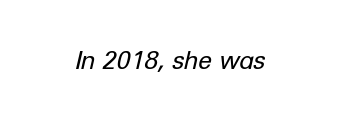
Q: Is the text bold? A: No.
Q: Is the text italic (slanted)? A: Yes, it leans right by about 12 degrees.
Q: Is the text underlined? A: No.
Q: Is the spacing between letters normal or unusually wide? A: Normal.
